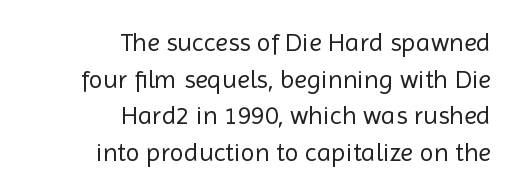
Q: Is the text bold? A: No.
Q: Is the text italic (slanted)? A: No, it is upright.
Q: Is the text underlined? A: No.
Q: How is the paragraph aligned? A: Right-aligned.
Q: Is the spacing between letters normal or unusually wide? A: Normal.
Q: Is the spacing between lines tight, normal or loose? A: Normal.
